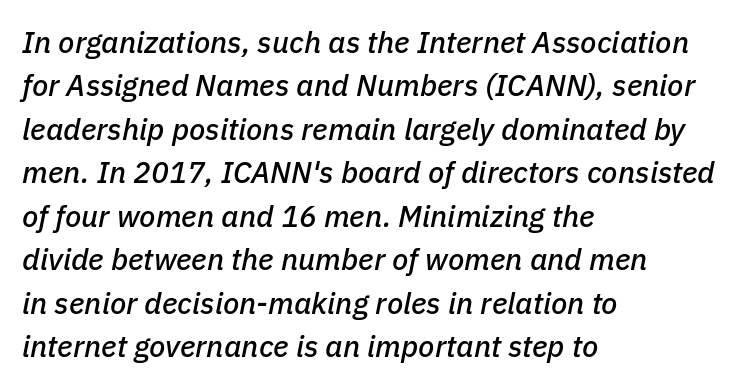
This sample uses plain, unmodified letter spacing. Note the varied advance widths — an 'i' is clearly narrower than an 'm'. Plain, unruled lines of type. Typeset ragged right — the left edge is the straight one. The typography opts for an oblique posture over an upright one.
